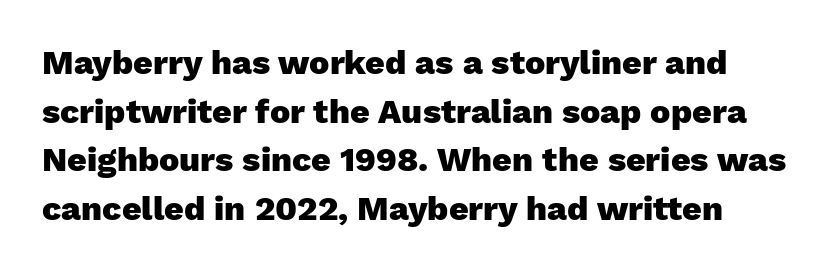
Q: Is the text bold? A: Yes.
Q: Is the text italic (slanted)? A: No, it is upright.
Q: Is the typeface a serif or a sans-serif typeface? A: Sans-serif.
Q: Is the text underlined? A: No.
Q: Is the spacing between letters normal or unusually wide? A: Normal.
Q: Is the spacing between lines tight, normal or loose? A: Normal.
Q: Width (condensed, normal, or wide)? A: Normal.
Q: Stroke contrast? A: Low.
Q: x-height? A: Medium.
Q: Monospaced? A: No.
